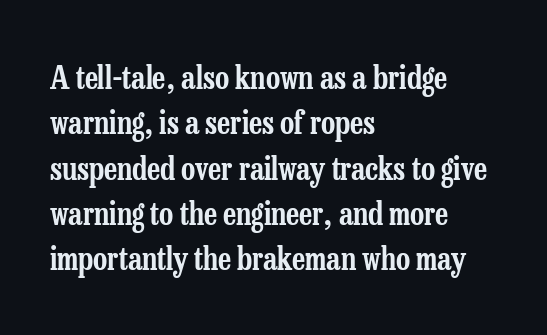
Q: Is the text italic (slanted)? A: No, it is upright.
Q: Is the typeface a serif or a sans-serif typeface? A: Serif.
Q: Is the text underlined? A: No.
Q: How is the paragraph aligned? A: Left-aligned.
Q: Is the spacing between letters normal or unusually wide? A: Normal.
Q: Is the spacing between lines tight, normal or loose? A: Normal.
Q: Width (condensed, normal, or wide)? A: Condensed.
Q: Stroke contrast? A: Low.
Q: x-height? A: Medium.
Q: Monospaced? A: No.
